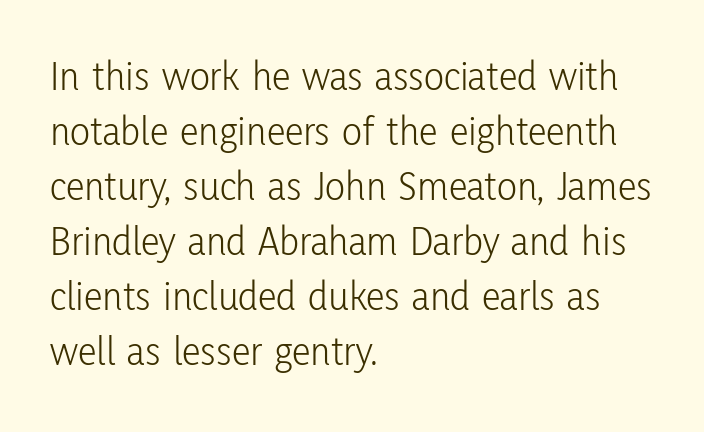
{"serif": "no", "italic": "no", "bold": "no", "weight": "light", "width": "condensed", "stroke_contrast": "low", "x_height": "medium", "monospaced": "no", "underline": "no", "align": "left", "line_spacing": "normal", "line_spacing_ratio": 1.31, "letter_spacing": "normal", "letter_spacing_em": 0.0, "glyph_px": 42}
